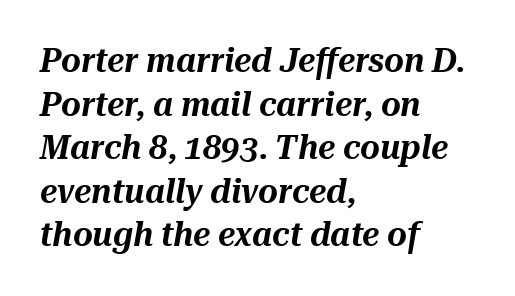
The face used here is rendered with its standard letterfit. The specimen reads as italic at a glance. Regular leading. This rendering features lettering with no underline. The paragraph shown leans on its left margin. Each letter keeps its own natural width here, so spacing adapts to shape.
